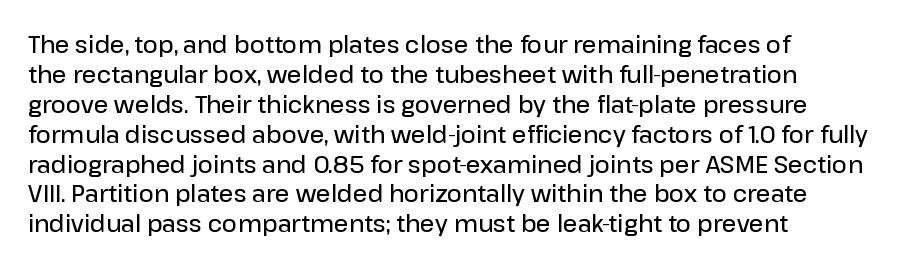
Letter spacing: default. Unlike italic type, these characters show no tilt at all. Look at the stroke-to-counter ratio: somewhat heavy, a semibold. Layout note: lines flush left.
